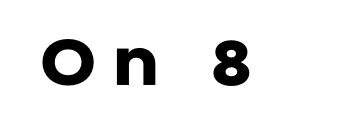
The type sits square on the baseline with zero lean. Does extra space separate the letters? Yes, quite a lot of it. Unmarked baselines from the first word to the last. These lines are rendered in a variable-pitch font. Check where the strokes stop: nothing finishes them off — pure sans.
